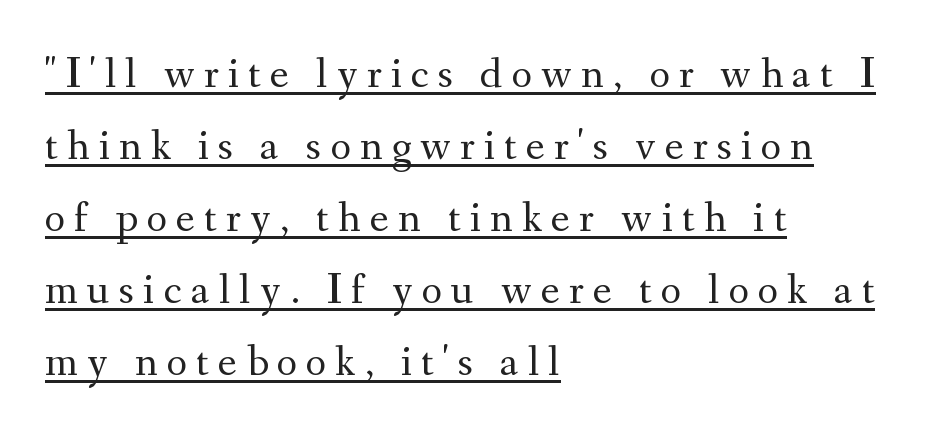
{"serif": "yes", "italic": "no", "bold": "no", "weight": "regular", "width": "normal", "stroke_contrast": "medium", "x_height": "small", "monospaced": "no", "underline": "yes", "align": "left", "line_spacing": "normal", "line_spacing_ratio": 1.6, "letter_spacing": "wide", "letter_spacing_em": 0.2, "glyph_px": 45}
